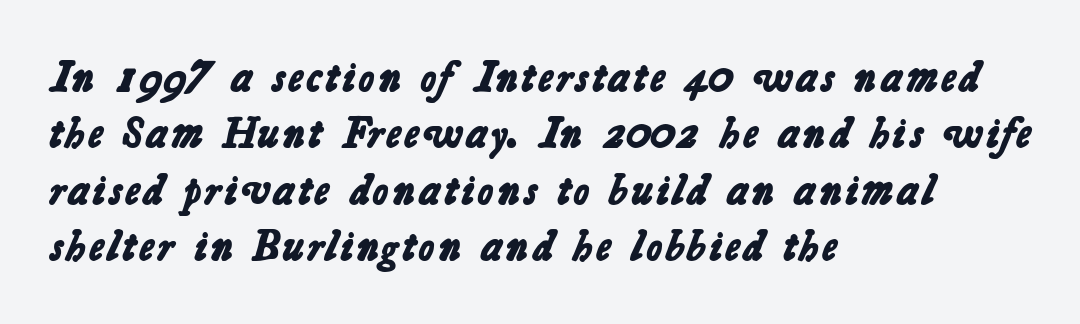
The image shows 43 px bold sans-serif type; set left-aligned, normal line spacing (1.31x), normal letter spacing, not underlined; low stroke contrast and a medium x-height.
